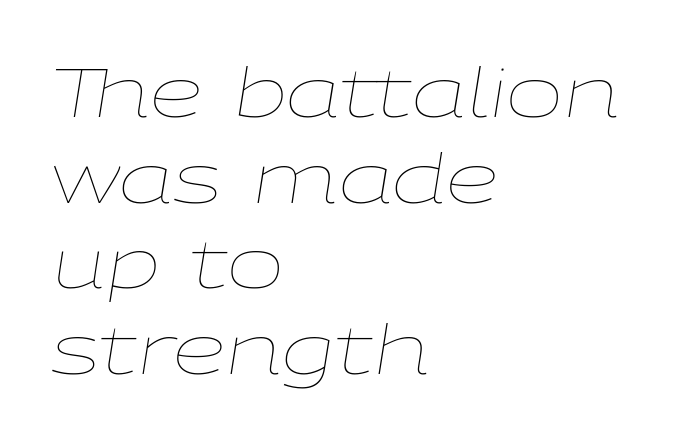
{"italic": "yes", "lean": "right", "slant_degrees": 9, "bold": "no", "weight": "thin", "width": "wide", "stroke_contrast": "low", "x_height": "medium", "monospaced": "no", "underline": "no", "align": "left", "line_spacing": "normal", "line_spacing_ratio": 1.26, "letter_spacing": "normal", "letter_spacing_em": 0.0, "glyph_px": 68}
